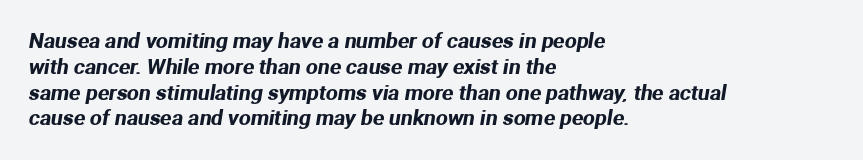
Q: Is the text underlined? A: No.
Q: How is the paragraph aligned? A: Left-aligned.
Q: Is the spacing between letters normal or unusually wide? A: Normal.
